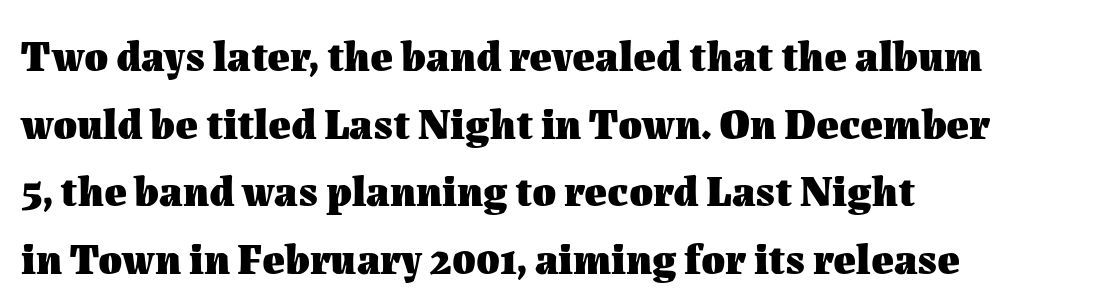
The space directly below the letters is spotless. Vertical strokes here are truly vertical. The lines are quadded left. Looks like regular typesetting: each glyph gets only the width it needs. Strong, thick strokes mark this as bold type. Regarding leading, the lines here are spaced in the standard way.
